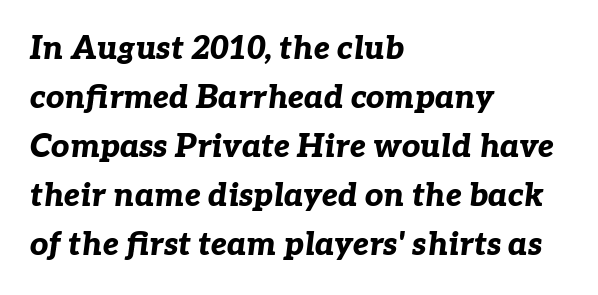
The image shows 32 px bold type, italic (leaning right); set left-aligned, normal line spacing (1.53x), normal letter spacing, not underlined; low stroke contrast and a medium x-height.
